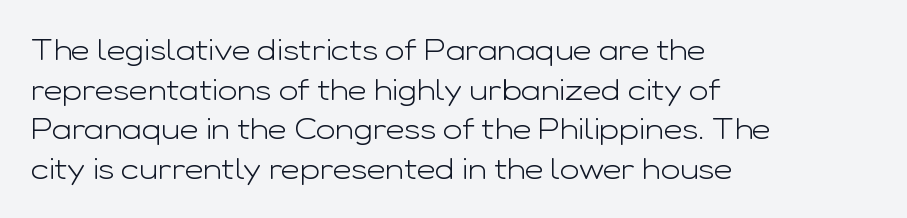
Q: Is the text bold? A: No.
Q: Is the text italic (slanted)? A: No, it is upright.
Q: Is the typeface a serif or a sans-serif typeface? A: Sans-serif.
Q: Is the text underlined? A: No.
Q: How is the paragraph aligned? A: Left-aligned.
Q: Is the spacing between letters normal or unusually wide? A: Normal.
Q: Is the spacing between lines tight, normal or loose? A: Normal.
Q: Width (condensed, normal, or wide)? A: Wide.
Q: Stroke contrast? A: Low.
Q: x-height? A: Medium.
Q: Monospaced? A: No.
